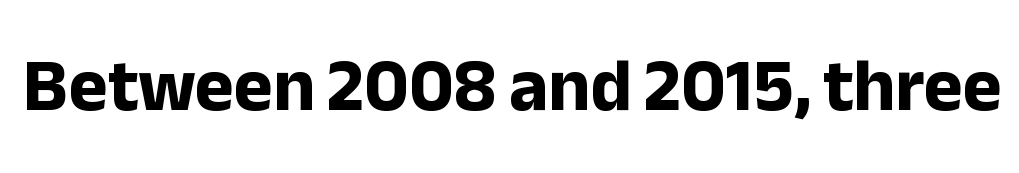
The image shows 74 px bold sans-serif type, upright; set normal letter spacing, not underlined; low stroke contrast and a medium x-height.
